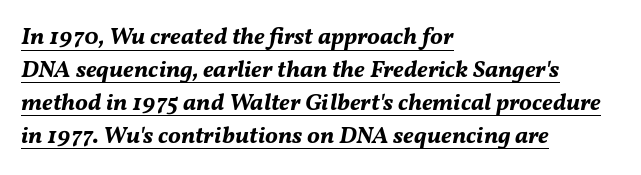
{"italic": "yes", "lean": "right", "slant_degrees": 11, "bold": "yes", "underline": "yes", "align": "left", "line_spacing": "normal", "line_spacing_ratio": 1.37, "letter_spacing": "normal", "letter_spacing_em": 0.0, "glyph_px": 24}
